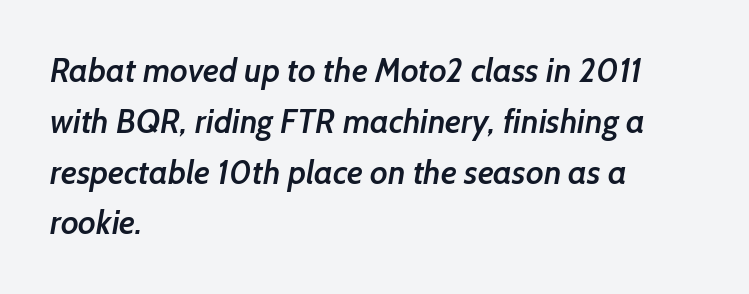
Q: Is the text bold? A: Semi-bold.
Q: Is the typeface a serif or a sans-serif typeface? A: Sans-serif.
Q: Is the text underlined? A: No.
Q: How is the paragraph aligned? A: Left-aligned.
Q: Is the spacing between letters normal or unusually wide? A: Normal.
Q: Is the spacing between lines tight, normal or loose? A: Normal.
Q: Width (condensed, normal, or wide)? A: Normal.
Q: Stroke contrast? A: Low.
Q: x-height? A: Medium.
Q: Monospaced? A: No.
